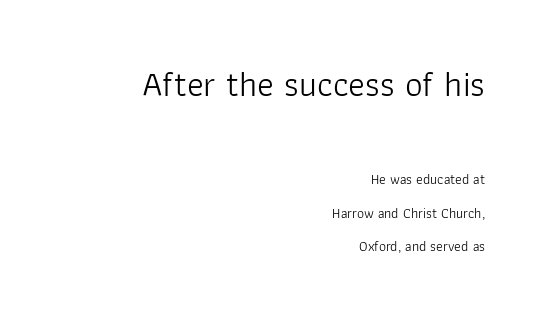
Q: Is the text bold? A: No.
Q: Is the text italic (slanted)? A: No, it is upright.
Q: Is the typeface a serif or a sans-serif typeface? A: Sans-serif.
Q: Is the text underlined? A: No.
Q: How is the paragraph aligned? A: Right-aligned.
Q: Is the spacing between letters normal or unusually wide? A: Normal.
Q: Is the spacing between lines tight, normal or loose? A: Loose.
Q: Which block of text is set in a larger size, the first (top) or the second (bottom)? A: The first (top) one.
Q: Width (condensed, normal, or wide)? A: Normal.
Q: Stroke contrast? A: Low.
Q: x-height? A: Medium.
Q: Monospaced? A: No.
